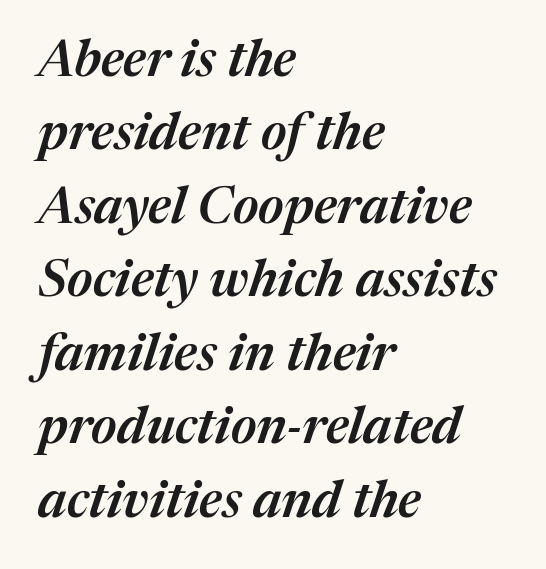
Descender tails drop into unmarked territory. The rendering keeps characters at their native spacing. Line spacing here is normal. The ragged edge is on the right, which tells us the setting is flush left. Do the characters align in a grid? No, the font is proportional. The typography opts for an oblique posture over an upright one.
